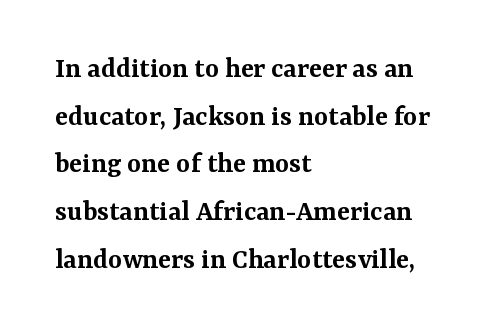
{"serif": "yes", "italic": "no", "bold": "semi", "weight": "semibold", "width": "normal", "stroke_contrast": "medium", "x_height": "medium", "monospaced": "no", "underline": "no", "align": "left", "line_spacing": "normal", "line_spacing_ratio": 1.59, "letter_spacing": "normal", "letter_spacing_em": 0.0, "glyph_px": 30}
